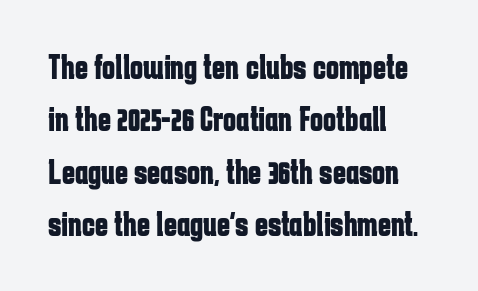
The image shows 35 px bold, condensed sans-serif type, upright; set left-aligned, normal line spacing (1.5x), normal letter spacing, not underlined; low stroke contrast and a medium x-height.
